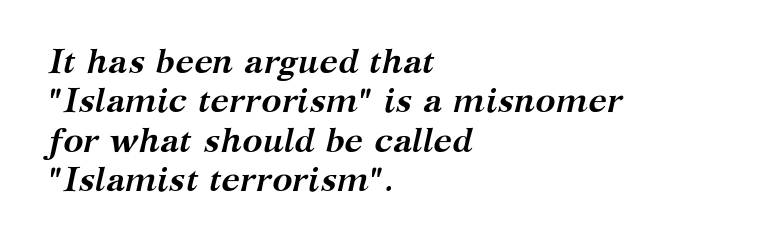
{"serif": "yes", "italic": "yes", "lean": "right", "slant_degrees": 12, "bold": "yes", "weight": "semibold", "width": "normal", "stroke_contrast": "medium", "x_height": "medium", "monospaced": "no", "underline": "no", "align": "left", "line_spacing_ratio": 1.16, "letter_spacing": "normal", "letter_spacing_em": 0.0, "glyph_px": 34}
